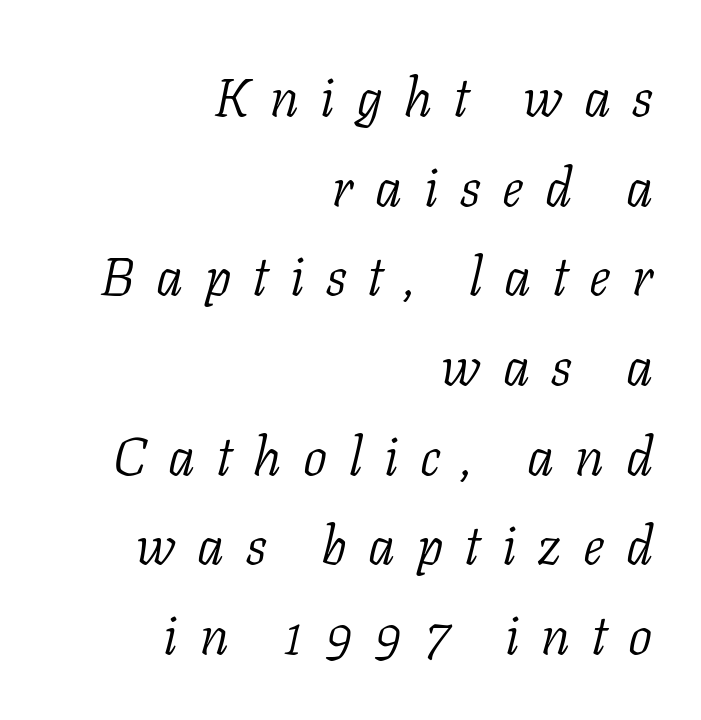
Q: Is the text bold? A: No.
Q: Is the text italic (slanted)? A: Yes, it leans right by about 11 degrees.
Q: Is the typeface a serif or a sans-serif typeface? A: Serif.
Q: Is the text underlined? A: No.
Q: How is the paragraph aligned? A: Right-aligned.
Q: Is the spacing between letters normal or unusually wide? A: Unusually wide.
Q: Is the spacing between lines tight, normal or loose? A: Normal.
Q: Width (condensed, normal, or wide)? A: Normal.
Q: Stroke contrast? A: Low.
Q: x-height? A: Medium.
Q: Monospaced? A: No.
